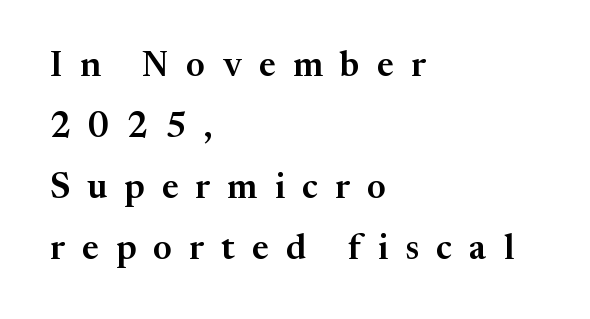
Q: Is the text italic (slanted)? A: No, it is upright.
Q: Is the typeface a serif or a sans-serif typeface? A: Serif.
Q: Is the text underlined? A: No.
Q: How is the paragraph aligned? A: Left-aligned.
Q: Is the spacing between letters normal or unusually wide? A: Unusually wide.
Q: Width (condensed, normal, or wide)? A: Normal.
Q: Stroke contrast? A: Medium.
Q: x-height? A: Medium.
Q: Monospaced? A: No.
